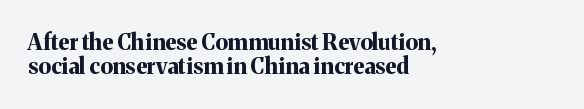
Vertical strokes here are truly vertical. How heavy is the stroke? Heavy — this is a bold. Visually the block forms a straight wall on the left and a jagged coastline on the right. This rendering features lettering with no underline. Characters follow at the spacing the type designer built in. Baseline-to-baseline distance is barely more than the letter height.
